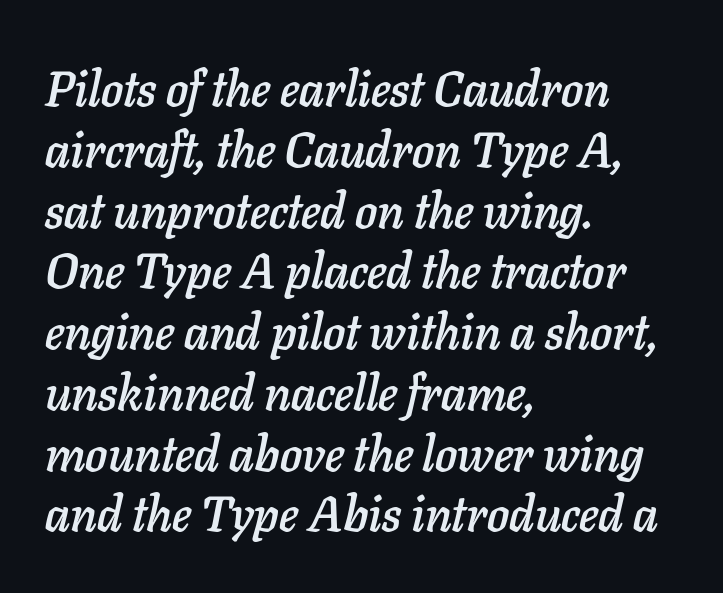
The image shows 49 px text type, italic (leaning right); set left-aligned, line spacing 1.24x, normal letter spacing, not underlined; low stroke contrast and a medium x-height.
